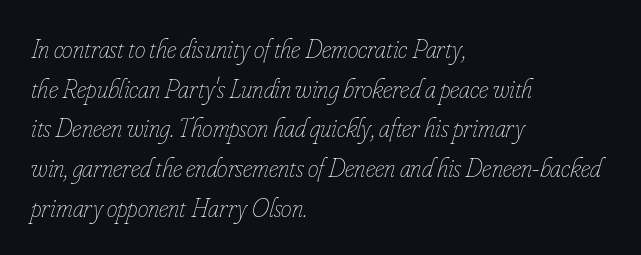
The image shows 27 px text type, italic (leaning right); set left-aligned, normal line spacing (1.47x), normal letter spacing, not underlined.
